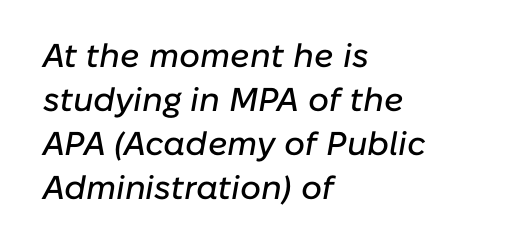
Q: Is the text italic (slanted)? A: Yes, it leans right by about 10 degrees.
Q: Is the text underlined? A: No.
Q: How is the paragraph aligned? A: Left-aligned.
Q: Is the spacing between letters normal or unusually wide? A: Normal.
Q: Is the spacing between lines tight, normal or loose? A: Normal.
Q: Width (condensed, normal, or wide)? A: Normal.
Q: Stroke contrast? A: Low.
Q: x-height? A: Medium.
Q: Monospaced? A: No.
